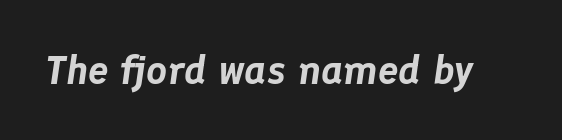
Q: Is the text italic (slanted)? A: Yes, it leans right by about 8 degrees.
Q: Is the text underlined? A: No.
Q: Is the spacing between letters normal or unusually wide? A: Normal.
Q: Width (condensed, normal, or wide)? A: Normal.
Q: Stroke contrast? A: Low.
Q: x-height? A: Medium.
Q: Monospaced? A: No.
